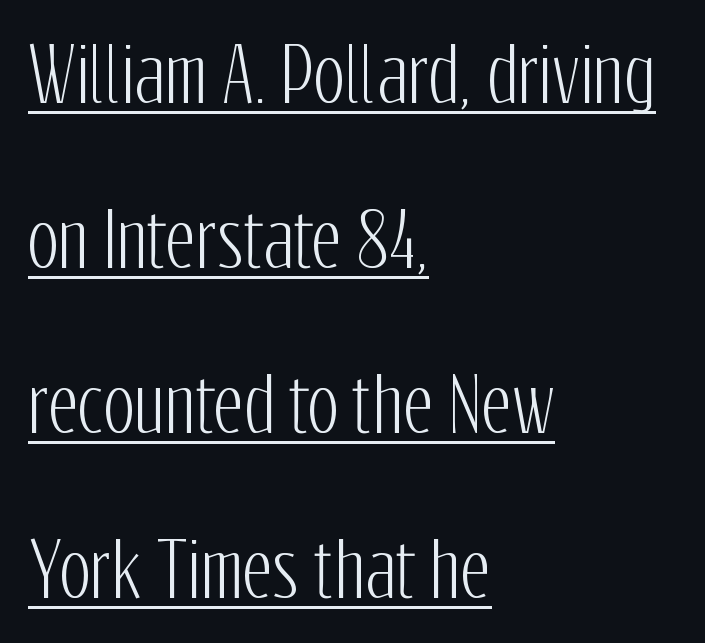
The image shows 74 px condensed sans-serif type, upright; set left-aligned, loose line spacing (2.23x), normal letter spacing, underlined; low stroke contrast and a medium x-height.
